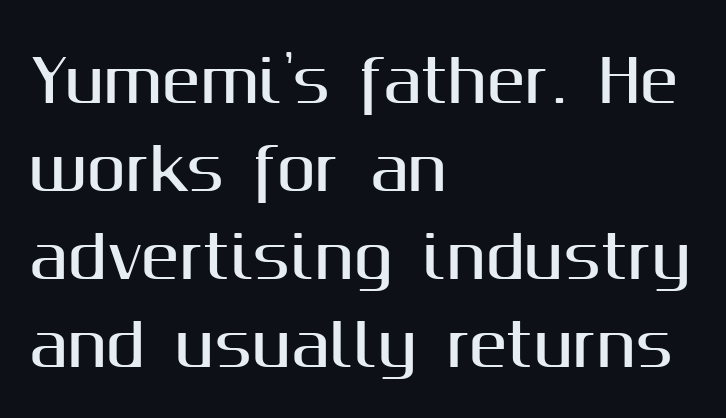
The image shows 58 px sans-serif type, upright; set left-aligned, normal line spacing (1.52x), normal letter spacing, not underlined; medium stroke contrast and a medium x-height.
